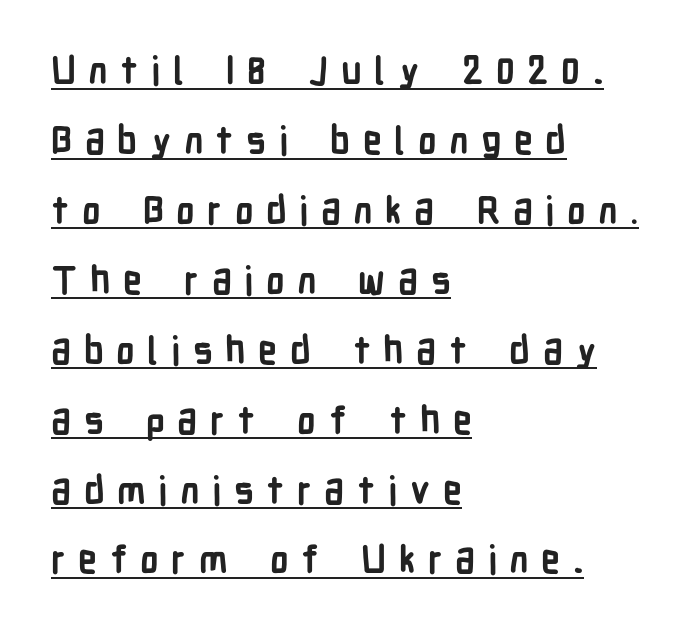
Q: Is the text bold? A: Yes.
Q: Is the text italic (slanted)? A: No, it is upright.
Q: Is the typeface a serif or a sans-serif typeface? A: Sans-serif.
Q: Is the text underlined? A: Yes.
Q: How is the paragraph aligned? A: Left-aligned.
Q: Is the spacing between letters normal or unusually wide? A: Unusually wide.
Q: Width (condensed, normal, or wide)? A: Condensed.
Q: Stroke contrast? A: Low.
Q: x-height? A: Medium.
Q: Monospaced? A: No.
